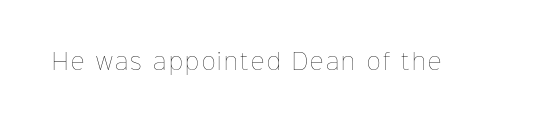
{"italic": "no", "bold": "no", "underline": "no", "glyph_px": 21}
